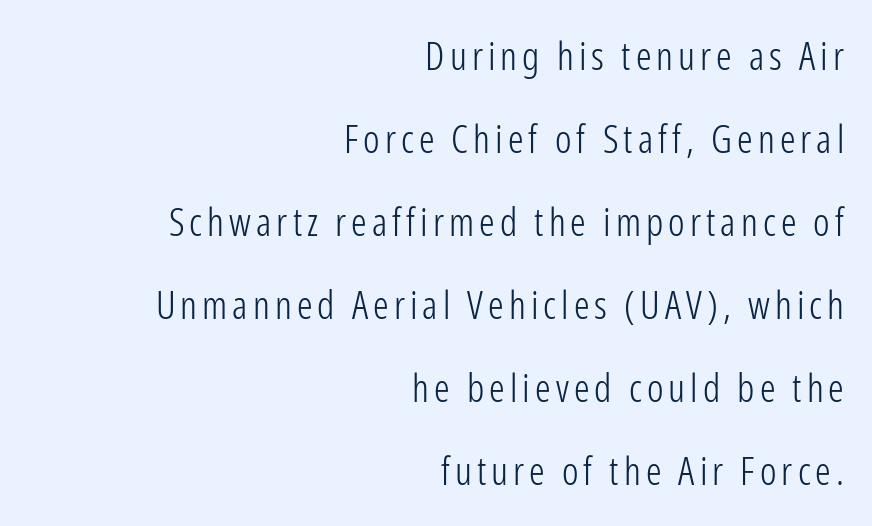
The image shows 39 px light, condensed sans-serif type, upright; set right-aligned, loose line spacing (2.13x), not underlined; low stroke contrast and a medium x-height.
